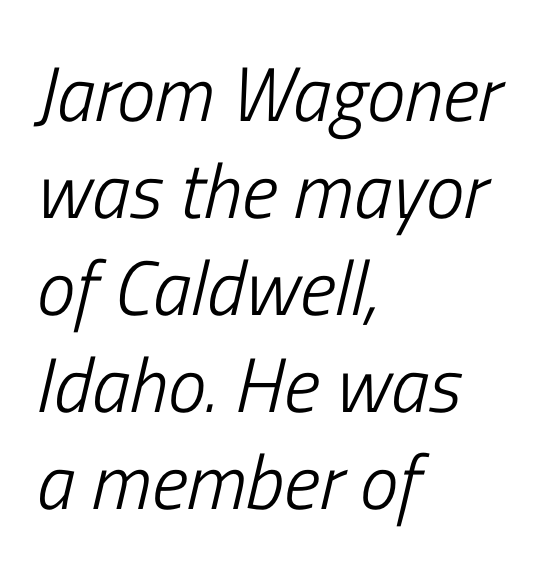
Q: Is the text bold? A: No.
Q: Is the text italic (slanted)? A: Yes, it leans right by about 13 degrees.
Q: Is the text underlined? A: No.
Q: How is the paragraph aligned? A: Left-aligned.
Q: Is the spacing between letters normal or unusually wide? A: Normal.
Q: Is the spacing between lines tight, normal or loose? A: Normal.
Q: Width (condensed, normal, or wide)? A: Condensed.
Q: Stroke contrast? A: Low.
Q: x-height? A: Medium.
Q: Monospaced? A: No.
